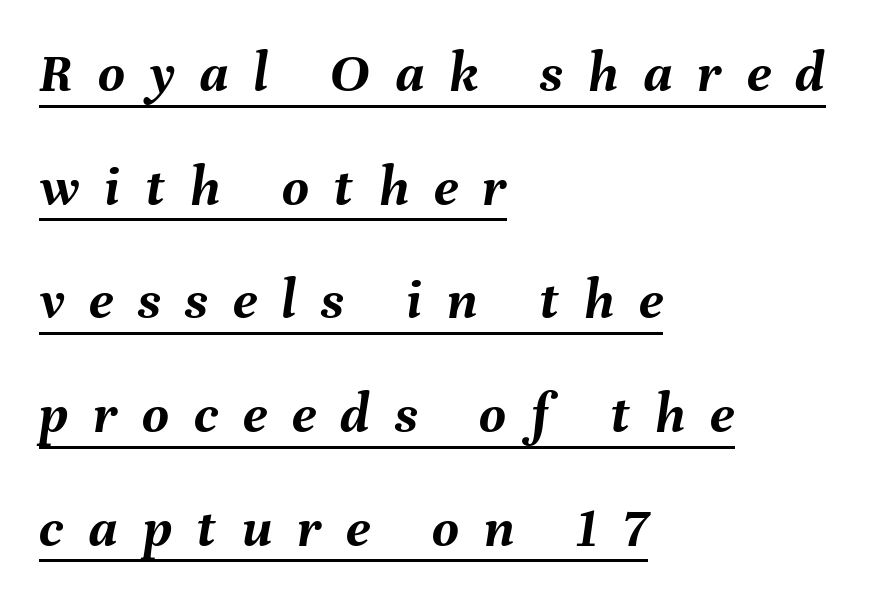
Q: Is the text bold? A: Yes.
Q: Is the text italic (slanted)? A: Yes, it leans right by about 8 degrees.
Q: Is the text underlined? A: Yes.
Q: How is the paragraph aligned? A: Left-aligned.
Q: Is the spacing between letters normal or unusually wide? A: Unusually wide.
Q: Is the spacing between lines tight, normal or loose? A: Loose.
Q: Width (condensed, normal, or wide)? A: Normal.
Q: Stroke contrast? A: Medium.
Q: x-height? A: Medium.
Q: Monospaced? A: No.
